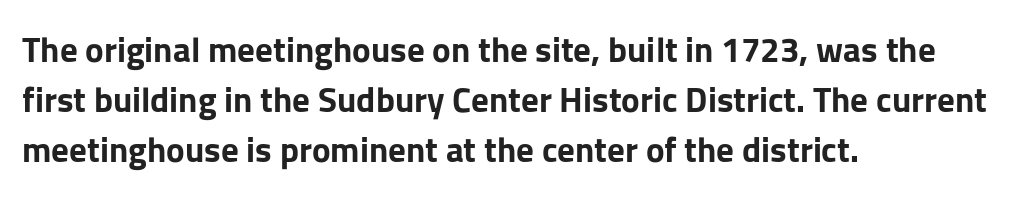
The image shows 35 px bold sans-serif type, upright; set left-aligned, normal line spacing (1.43x), normal letter spacing, not underlined; low stroke contrast and a medium x-height.
